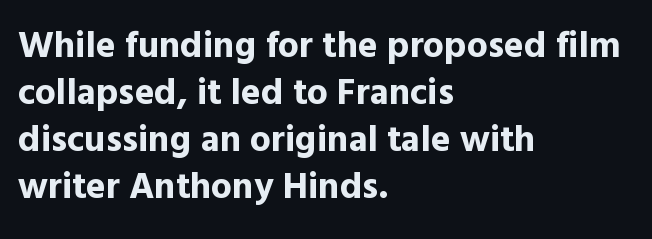
Horizontal bands of white between lines are of average thickness. Is this a sans? Yes — the strokes have no serifs. Each letter keeps its own natural width here, so spacing adapts to shape. The letters are bold, with thick, heavy strokes. The type is set solid horizontally, with unmodified tracking.
